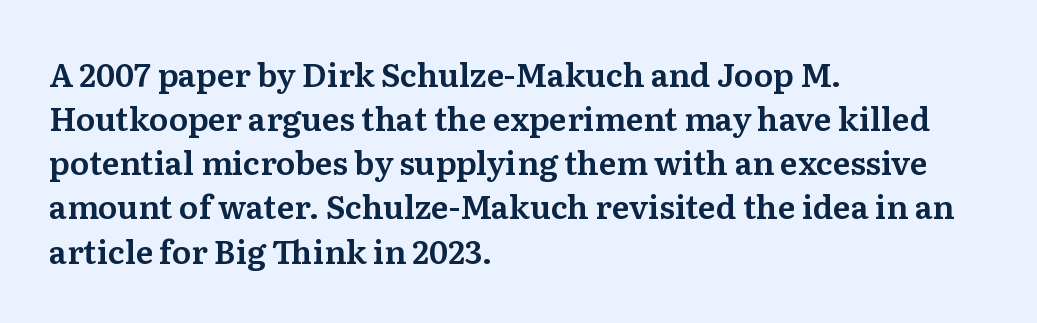
Q: Is the text italic (slanted)? A: No, it is upright.
Q: Is the typeface a serif or a sans-serif typeface? A: Serif.
Q: Is the text underlined? A: No.
Q: How is the paragraph aligned? A: Left-aligned.
Q: Is the spacing between letters normal or unusually wide? A: Normal.
Q: Is the spacing between lines tight, normal or loose? A: Normal.
Q: Width (condensed, normal, or wide)? A: Normal.
Q: Stroke contrast? A: Medium.
Q: x-height? A: Medium.
Q: Monospaced? A: No.
